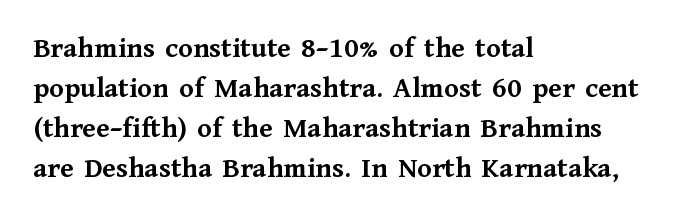
What kind of face is this? One with serifs. The passage shown stacks its lines at a standard gap. What stands out about the letter spacing? Nothing — it is the standard amount. The letters stand upright; this is a roman face.
